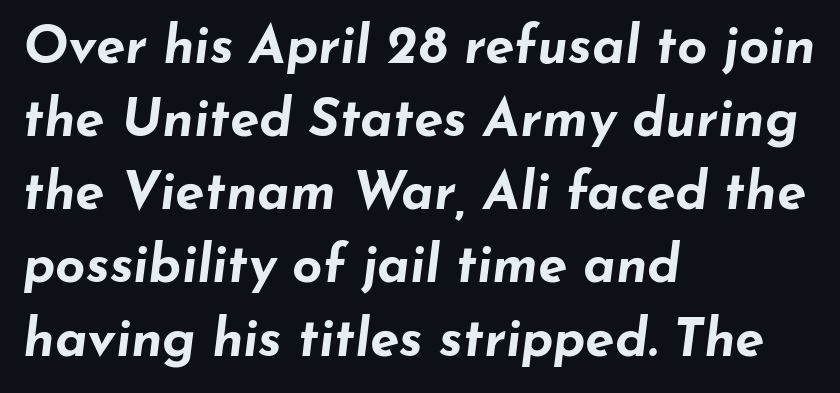
{"italic": "yes", "lean": "right", "slant_degrees": 7, "bold": "yes", "weight": "bold", "width": "wide", "stroke_contrast": "low", "x_height": "small", "monospaced": "no", "underline": "no", "align": "left", "line_spacing": "normal", "line_spacing_ratio": 1.38, "letter_spacing": "normal", "letter_spacing_em": 0.0, "glyph_px": 53}
